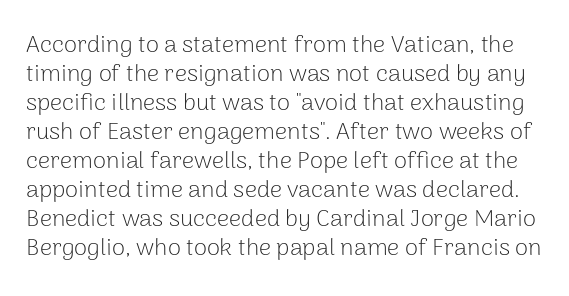
Weight: in the light-to-regular range. Compared with typical body copy, the letter spacing here is the same. Check the space under the baseline: it is left empty. In terms of posture, this sample is upright.
